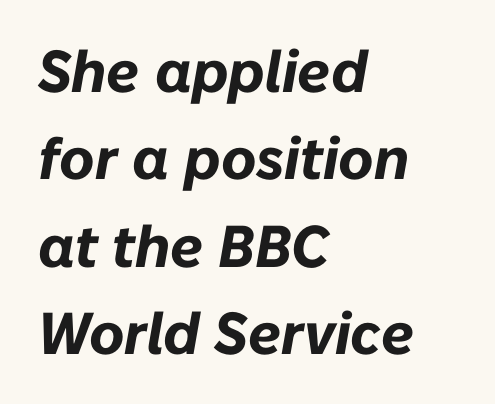
{"italic": "yes", "lean": "right", "slant_degrees": 10, "bold": "yes", "weight": "bold", "width": "normal", "stroke_contrast": "low", "x_height": "medium", "monospaced": "no", "underline": "no", "align": "left", "line_spacing": "normal", "line_spacing_ratio": 1.48, "letter_spacing": "normal", "letter_spacing_em": 0.0, "glyph_px": 59}
